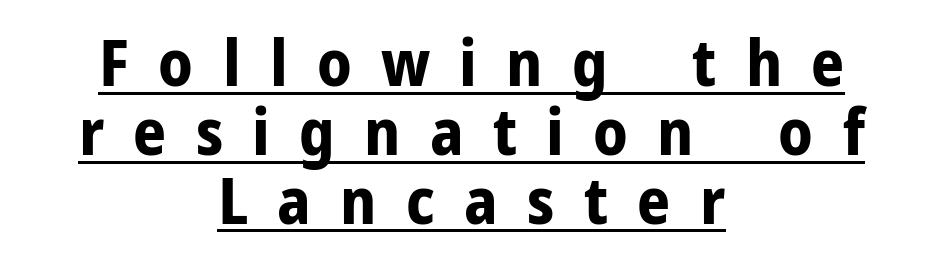
Strong, thick strokes mark this as bold type. Caption: multi-line text, centered on the measure. Leading: reduced. Do the letters lean? They stand straight. The passage shown is typeset with a sans-serif family.
